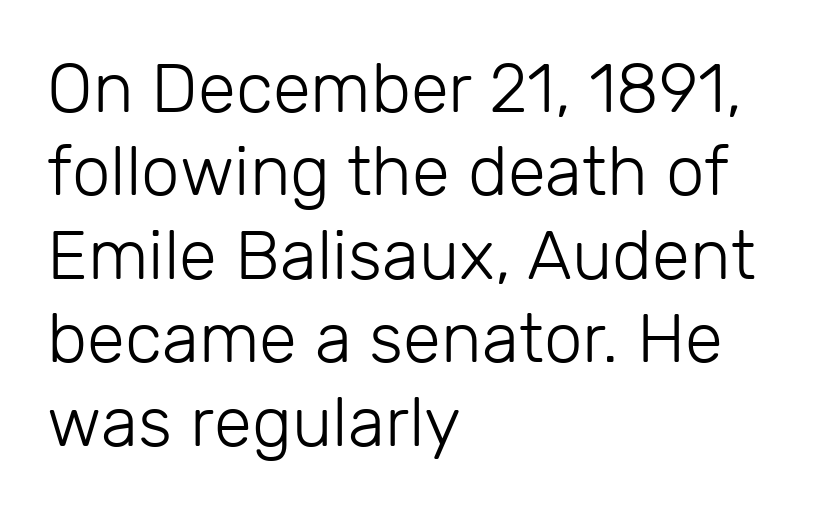
Tracking here is standard; glyphs follow each other at the usual distance. Just letters on the line, the space beneath them empty. The compositor pushed each line to the left boundary. A sans-serif font was chosen for this passage. Characters remain perfectly vertical along every line.
